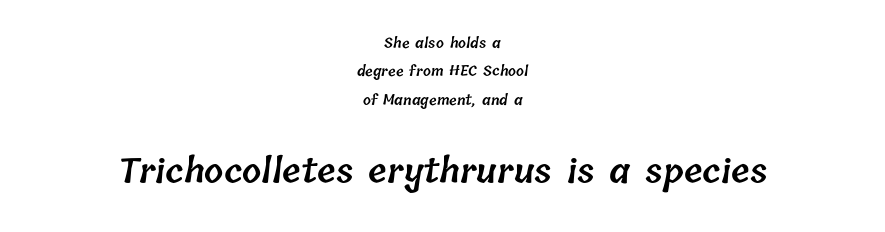
In terms of weight, the rendering is demibold, just under bold. In this sample the second text group is rendered at the bigger scale. Inter-character spacing is left at the font's built-in metrics. You could not count columns in this text — the font is proportionally spaced. Each new line begins a long way beneath the previous one.
